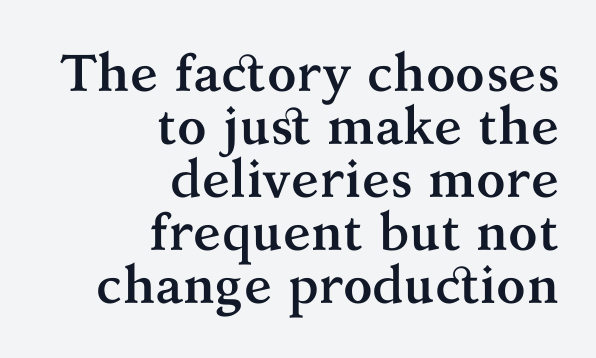
{"serif": "yes", "italic": "no", "bold": "yes", "weight": "semibold", "width": "normal", "stroke_contrast": "medium", "x_height": "medium", "monospaced": "no", "underline": "no", "align": "right", "line_spacing": "tight", "line_spacing_ratio": 1.02, "letter_spacing": "normal", "letter_spacing_em": 0.0, "glyph_px": 52}
